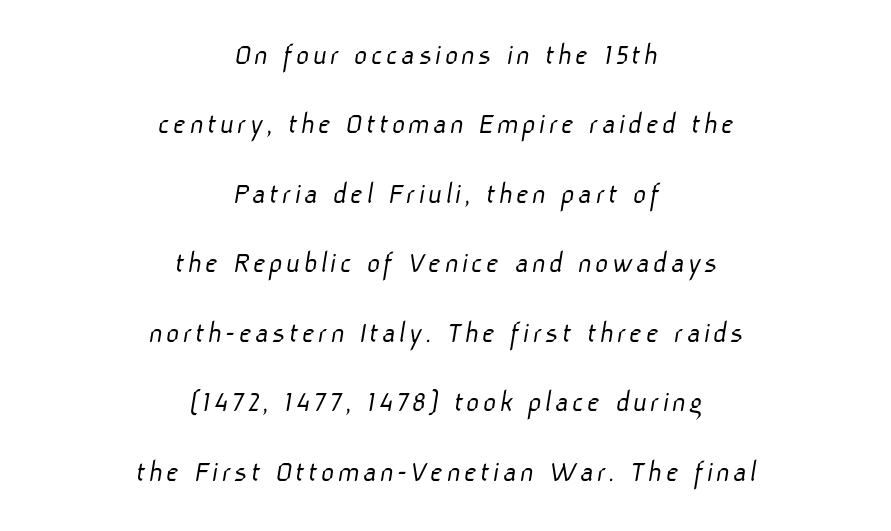
Stroke mass is kept to a normal reading level or below. Rule under the text: the space is simply empty. Each letter keeps its own natural width here, so spacing adapts to shape. The block of text is sparse from top to bottom, with ample space between rows.
